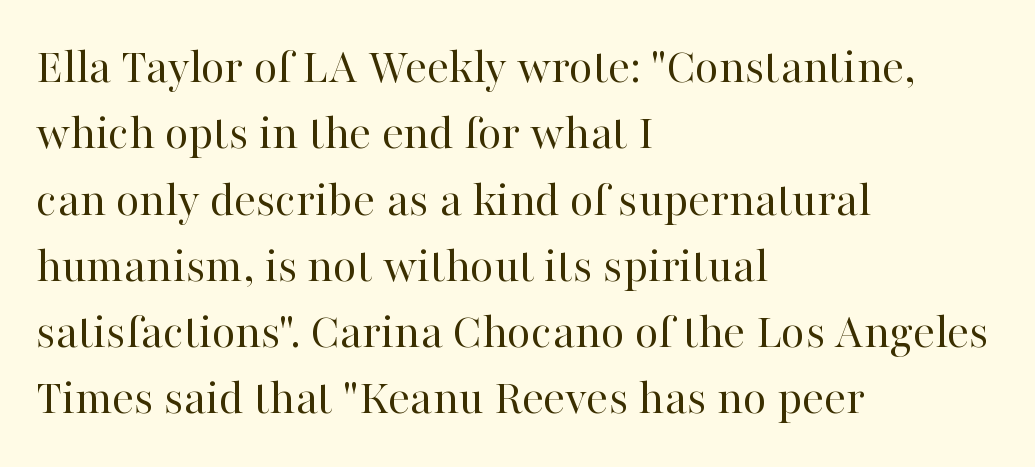
{"serif": "yes", "italic": "no", "bold": "no", "weight": "regular", "width": "normal", "stroke_contrast": "high", "x_height": "medium", "monospaced": "no", "underline": "no", "align": "left", "line_spacing": "normal", "line_spacing_ratio": 1.3, "letter_spacing": "normal", "letter_spacing_em": 0.0, "glyph_px": 51}
